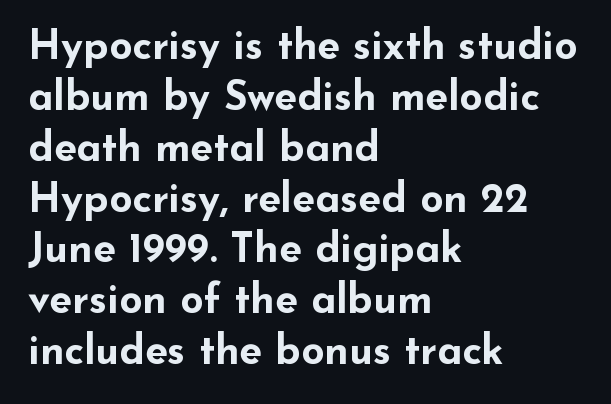
{"serif": "no", "italic": "no", "bold": "yes", "weight": "bold", "width": "wide", "stroke_contrast": "low", "x_height": "small", "monospaced": "no", "underline": "no", "align": "left", "line_spacing_ratio": 1.24, "letter_spacing": "normal", "letter_spacing_em": 0.0, "glyph_px": 41}
